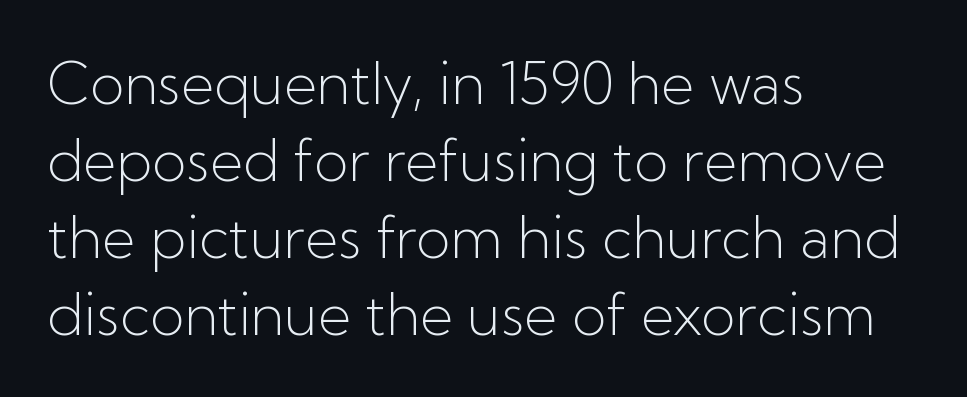
{"serif": "no", "italic": "no", "bold": "no", "weight": "light", "width": "normal", "stroke_contrast": "low", "x_height": "medium", "monospaced": "no", "underline": "no", "align": "left", "line_spacing": "normal", "line_spacing_ratio": 1.35, "letter_spacing": "normal", "letter_spacing_em": 0.0, "glyph_px": 57}
